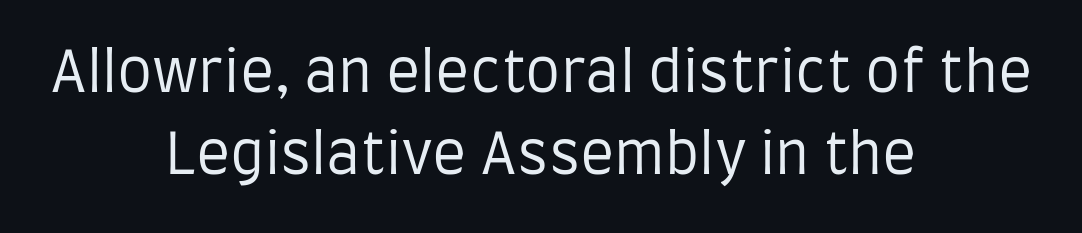
{"serif": "no", "italic": "no", "bold": "no", "weight": "regular", "width": "condensed", "stroke_contrast": "low", "x_height": "large", "monospaced": "no", "underline": "no", "align": "center", "line_spacing": "normal", "line_spacing_ratio": 1.46, "letter_spacing": "normal", "letter_spacing_em": 0.0, "glyph_px": 56}
